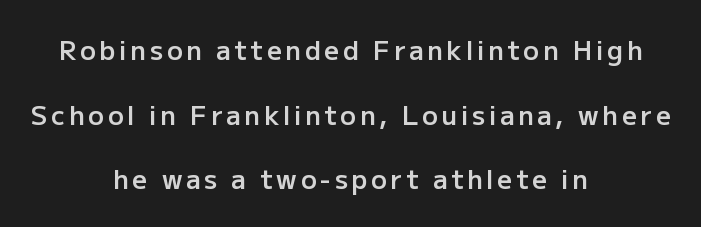
Q: Is the text bold? A: Semi-bold.
Q: Is the text italic (slanted)? A: No, it is upright.
Q: Is the text underlined? A: No.
Q: How is the paragraph aligned? A: Centered.
Q: Is the spacing between lines tight, normal or loose? A: Loose.
